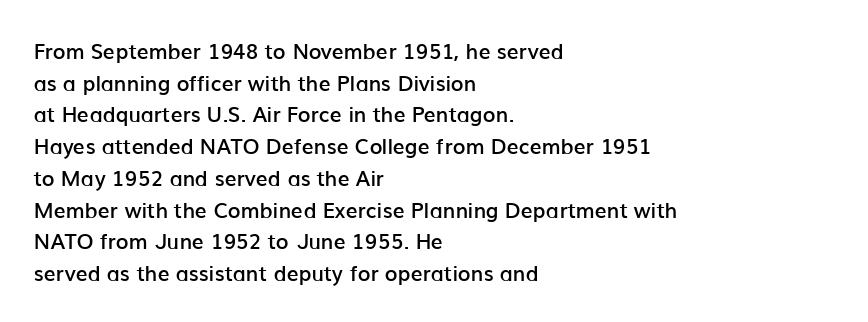
{"italic": "no", "bold": "semi", "underline": "no", "align": "left", "line_spacing": "normal", "line_spacing_ratio": 1.51, "letter_spacing": "normal", "letter_spacing_em": 0.0, "glyph_px": 21}
